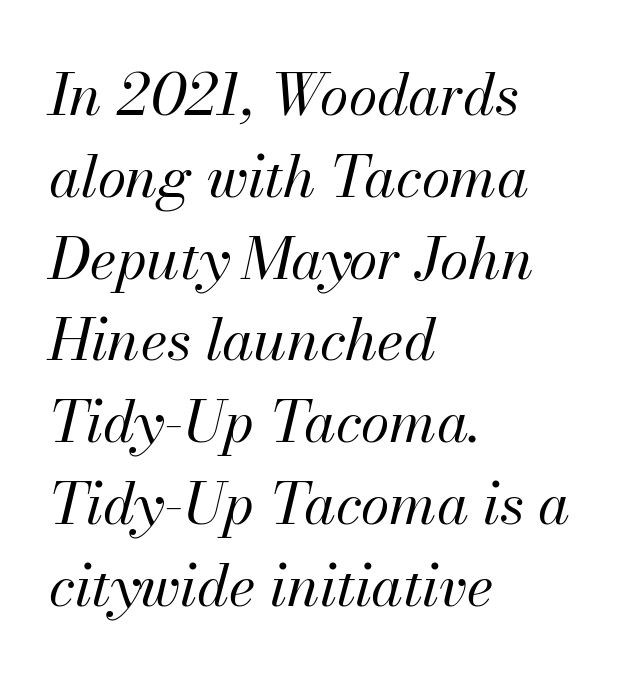
The image shows 58 px regular-weight type, italic (leaning right); set left-aligned, normal line spacing (1.41x), normal letter spacing, not underlined; medium stroke contrast and a small x-height.
